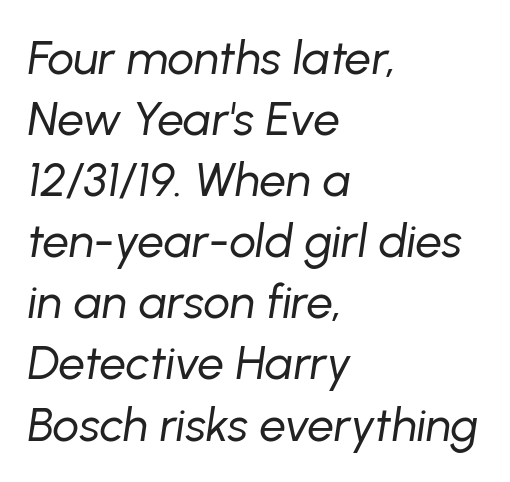
The image shows 47 px regular-weight type, italic (leaning right); set left-aligned, normal line spacing (1.3x), normal letter spacing, not underlined; low stroke contrast and a medium x-height.
